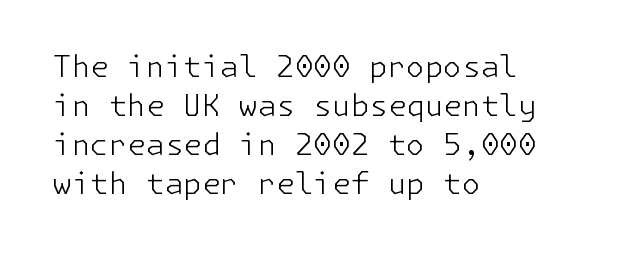
The image shows 30 px light sans-serif type, upright; set left-aligned, normal line spacing (1.3x), normal letter spacing, not underlined; low stroke contrast and a medium x-height.
